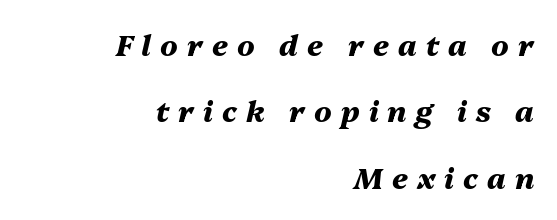
Yep, that's italic — everything's leaning. The lines are spread far apart with generous leading. The area under the type is left untouched. Do the characters align in a grid? No, the font is proportional.
